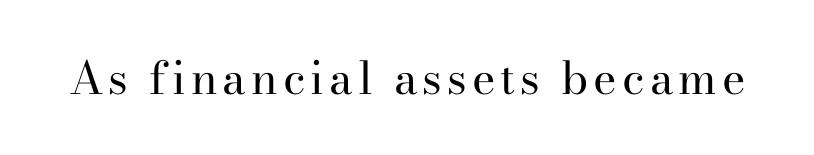
The image shows 45 px regular-weight serif type, upright; set not underlined; high stroke contrast and a small x-height.
